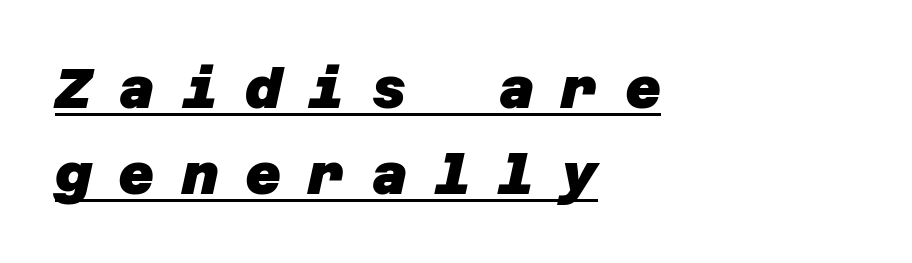
The image shows 56 px heavy sans-serif type; set left-aligned, normal line spacing (1.54x), unusually wide letter spacing (+0.48 em), underlined; low stroke contrast and a large x-height.
